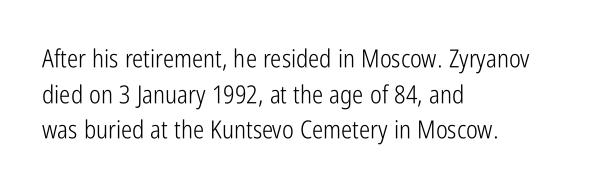
{"italic": "no", "bold": "no", "underline": "no", "align": "left", "line_spacing": "normal", "line_spacing_ratio": 1.43, "letter_spacing": "normal", "letter_spacing_em": 0.0, "glyph_px": 25}
